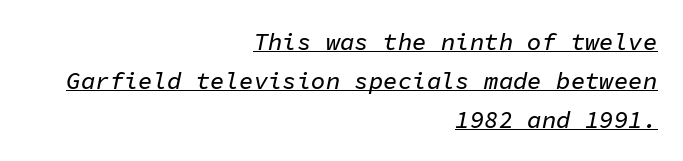
There's an unmistakable incline to the writing here. Is there much room between lines? A standard amount, neither cramped nor airy. Honestly, the letter spacing is just normal — you wouldn't notice it. A student would call this right alignment; a typographer would say flush right, rag left. Decoration check: the copy is underlined.
